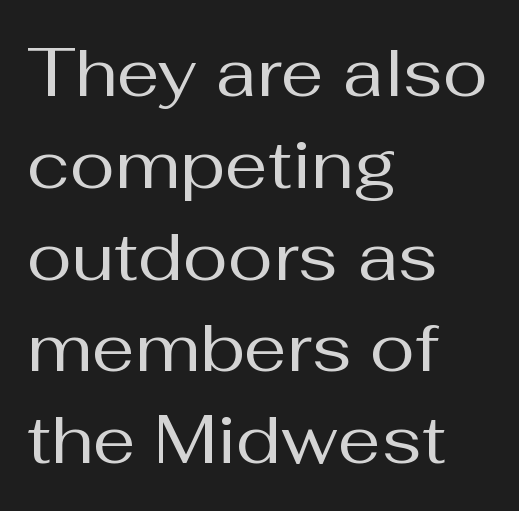
Q: Is the text bold? A: No.
Q: Is the text italic (slanted)? A: No, it is upright.
Q: Is the typeface a serif or a sans-serif typeface? A: Sans-serif.
Q: Is the text underlined? A: No.
Q: How is the paragraph aligned? A: Left-aligned.
Q: Is the spacing between letters normal or unusually wide? A: Normal.
Q: Is the spacing between lines tight, normal or loose? A: Normal.
Q: Width (condensed, normal, or wide)? A: Normal.
Q: Stroke contrast? A: Medium.
Q: x-height? A: Medium.
Q: Monospaced? A: No.
